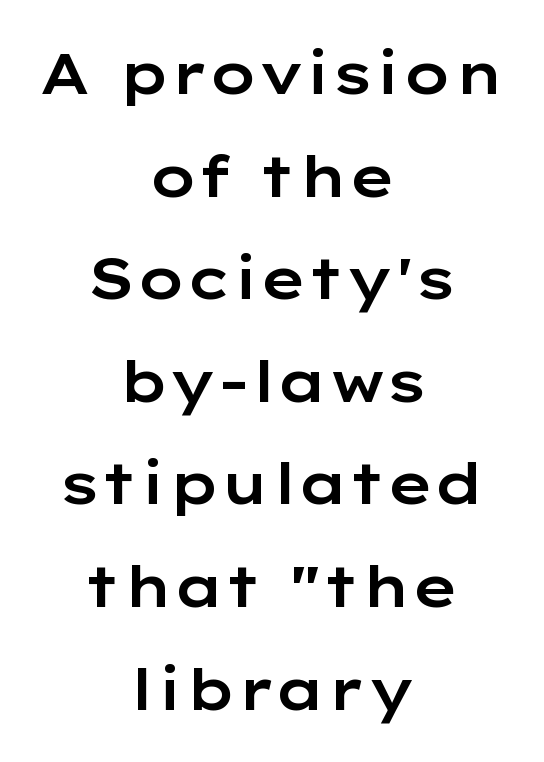
Do the characters align in a grid? No, the font is proportional. Words float on clear page, feet unadorned. Upright lettering throughout. Compared with typical body copy, the letter spacing here is the same. Leftover space on each line is divided equally before and after the words. The typeface chosen for these lines omits serifs.
